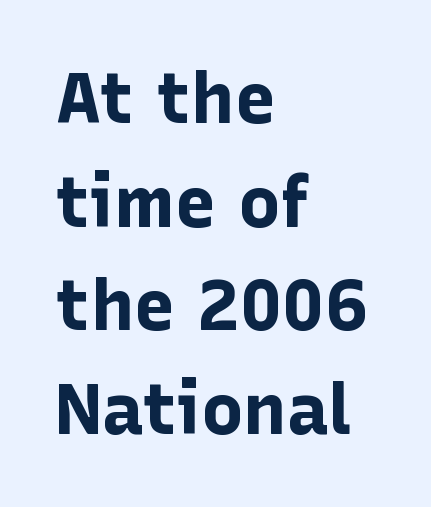
Q: Is the text bold? A: Yes.
Q: Is the text italic (slanted)? A: No, it is upright.
Q: Is the typeface a serif or a sans-serif typeface? A: Sans-serif.
Q: Is the text underlined? A: No.
Q: How is the paragraph aligned? A: Left-aligned.
Q: Is the spacing between letters normal or unusually wide? A: Normal.
Q: Is the spacing between lines tight, normal or loose? A: Normal.
Q: Width (condensed, normal, or wide)? A: Normal.
Q: Stroke contrast? A: Low.
Q: x-height? A: Medium.
Q: Monospaced? A: No.
